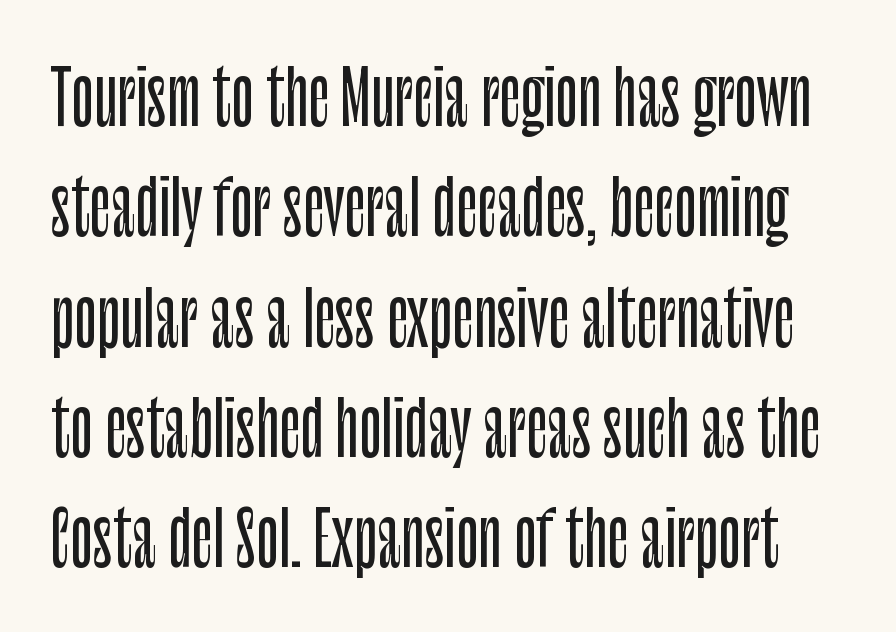
Q: Is the text italic (slanted)? A: No, it is upright.
Q: Is the typeface a serif or a sans-serif typeface? A: Sans-serif.
Q: Is the text underlined? A: No.
Q: Is the spacing between letters normal or unusually wide? A: Normal.
Q: Is the spacing between lines tight, normal or loose? A: Normal.
Q: Width (condensed, normal, or wide)? A: Condensed.
Q: Stroke contrast? A: Low.
Q: x-height? A: Large.
Q: Monospaced? A: No.
